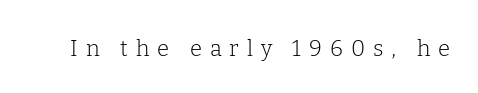
{"italic": "no", "bold": "no", "underline": "no", "letter_spacing": "wide", "letter_spacing_em": 0.36, "glyph_px": 22}
